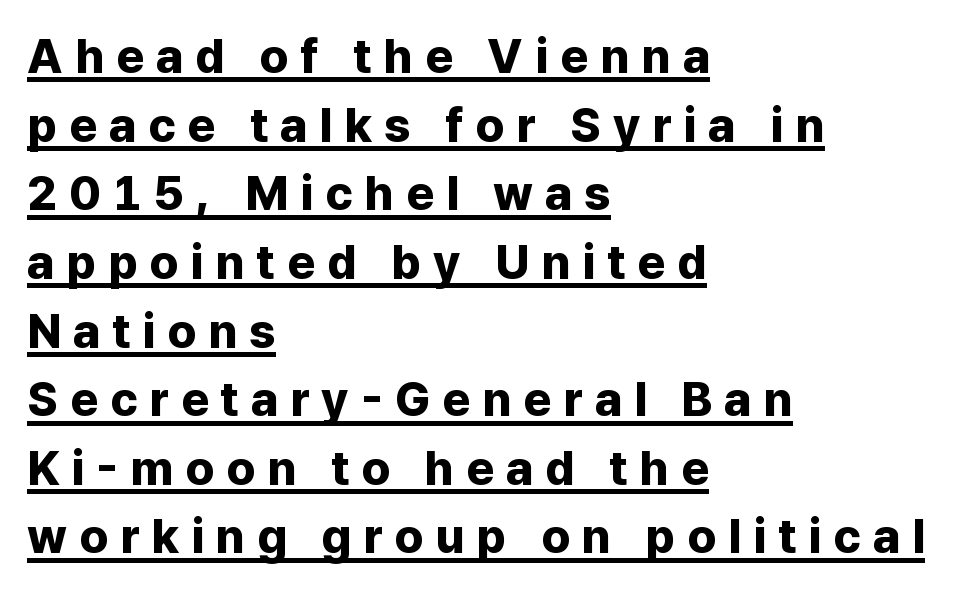
Q: Is the text bold? A: Yes.
Q: Is the text italic (slanted)? A: No, it is upright.
Q: Is the typeface a serif or a sans-serif typeface? A: Sans-serif.
Q: Is the text underlined? A: Yes.
Q: How is the paragraph aligned? A: Left-aligned.
Q: Is the spacing between letters normal or unusually wide? A: Unusually wide.
Q: Is the spacing between lines tight, normal or loose? A: Normal.
Q: Width (condensed, normal, or wide)? A: Normal.
Q: Stroke contrast? A: Low.
Q: x-height? A: Medium.
Q: Monospaced? A: No.
